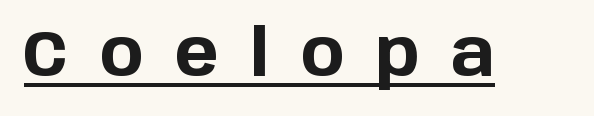
The image shows 65 px bold sans-serif type, upright; set unusually wide letter spacing (+0.49 em), underlined; low stroke contrast and a large x-height.
